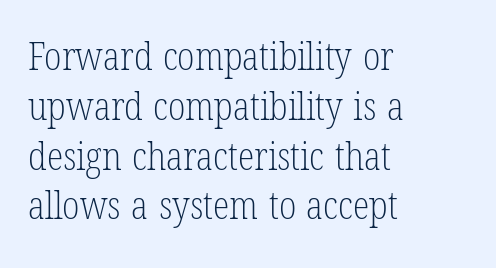
The image shows 38 px light, condensed serif type, upright; set left-aligned, normal line spacing (1.31x), normal letter spacing, not underlined; low stroke contrast and a medium x-height.
